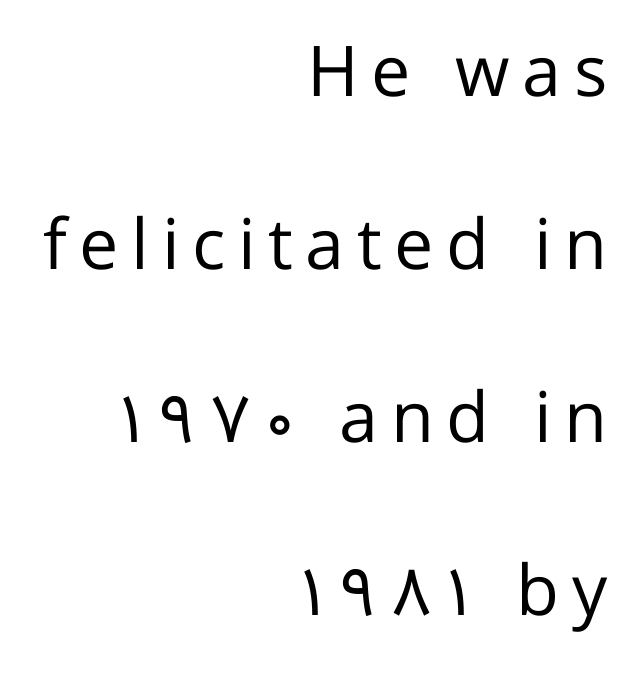
The image shows 70 px regular-weight sans-serif type, upright; set right-aligned, loose line spacing (2.47x), not underlined; low stroke contrast and a medium x-height.
